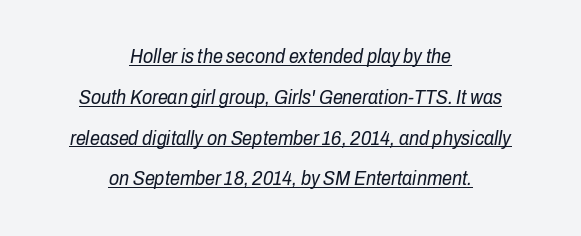
Spacing between characters is what you'd get straight out of the box. The passage shown leans; its letterforms are oblique. A centered setting, common on invitations and titles, is used for this passage. Is there an underline? Yes — a line sits under the letters. Ink coverage per letter is moderate at most.
